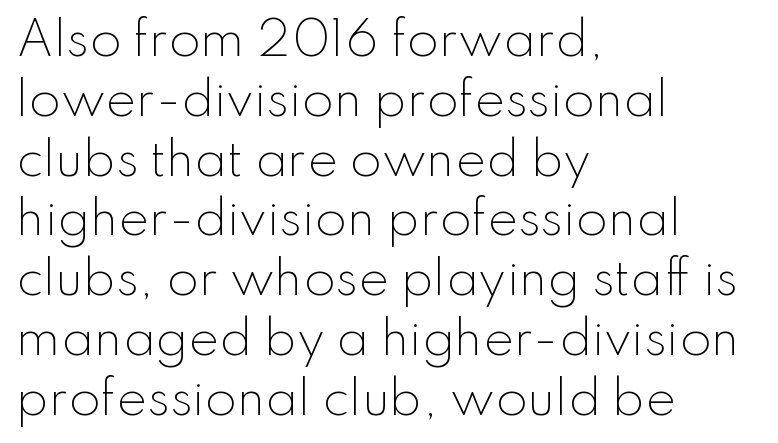
The type is set solid horizontally, with unmodified tracking. Is this a sans? Yes — the strokes have no serifs. Casual observation: everything's shoved over to the left. Letters have the restrained weight of plain body copy at most. Ordinary non-slanted type is in use.
